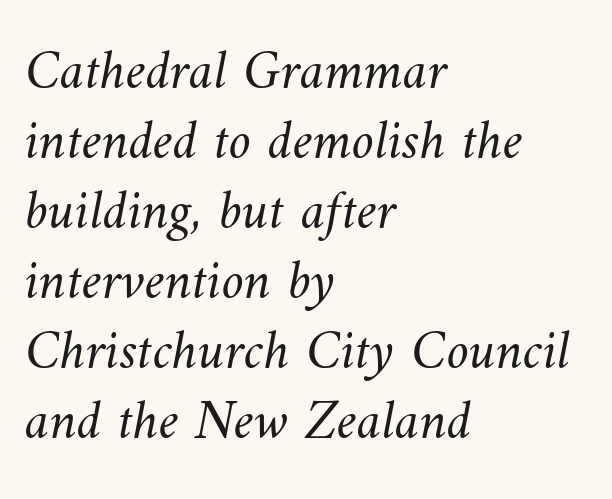
Q: Is the text bold? A: No.
Q: Is the text underlined? A: No.
Q: How is the paragraph aligned? A: Left-aligned.
Q: Is the spacing between letters normal or unusually wide? A: Normal.
Q: Is the spacing between lines tight, normal or loose? A: Normal.
Q: Width (condensed, normal, or wide)? A: Normal.
Q: Stroke contrast? A: Medium.
Q: x-height? A: Small.
Q: Monospaced? A: No.
